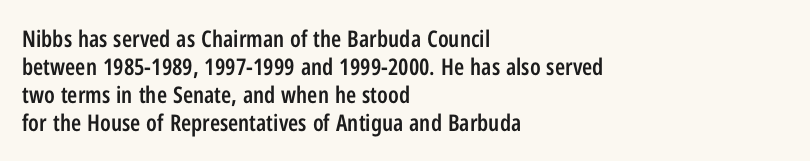
Q: Is the text bold? A: Semi-bold.
Q: Is the text italic (slanted)? A: No, it is upright.
Q: Is the text underlined? A: No.
Q: How is the paragraph aligned? A: Left-aligned.
Q: Is the spacing between letters normal or unusually wide? A: Normal.
